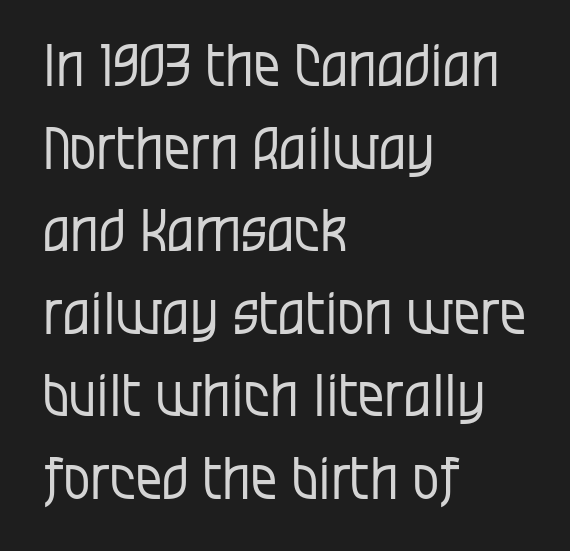
Notice how the passage keeps a crisp vertical edge on the left only. You could not count columns in this text — the font is proportionally spaced. Grotesque or geometric, the face here clearly has no serifs. Underline: absent. Leading matches the norm, producing a regular column. These lines keep a tight, regular rhythm from letter to letter.
